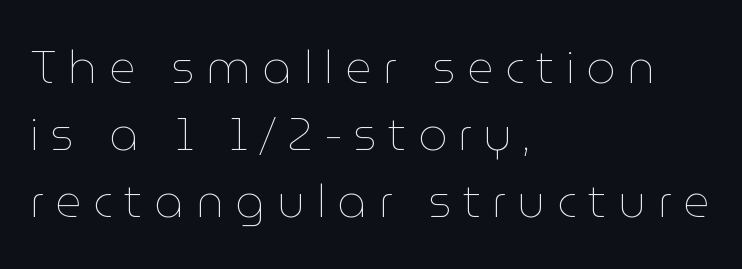
{"italic": "no", "bold": "no", "weight": "thin", "width": "normal", "stroke_contrast": "low", "x_height": "medium", "monospaced": "no", "underline": "no", "align": "left", "line_spacing": "normal", "line_spacing_ratio": 1.46, "letter_spacing": "wide", "letter_spacing_em": 0.25, "glyph_px": 46}
